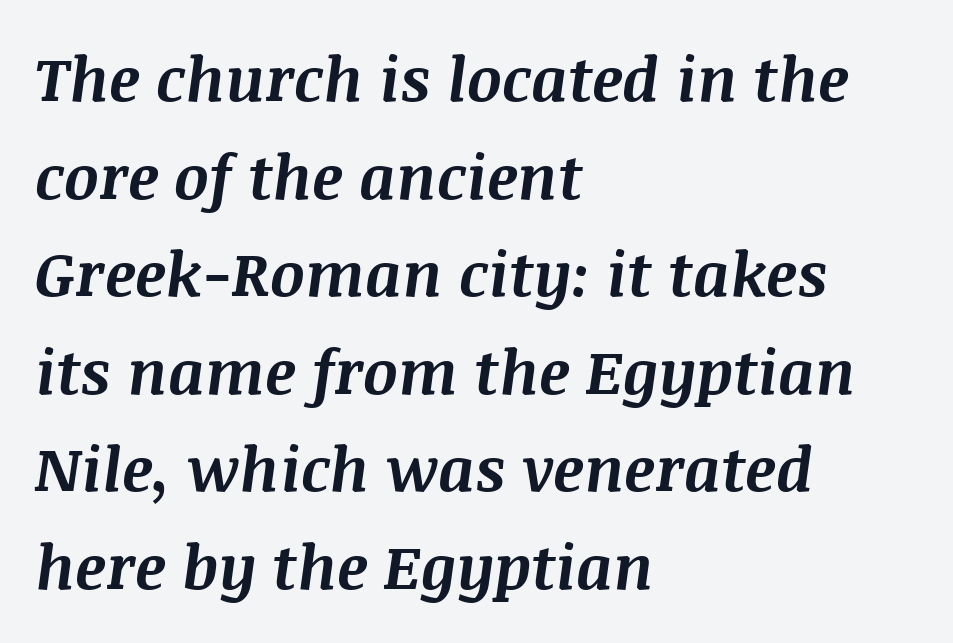
Students, observe: this is what conventionally led text looks like. The line texture is even and compact thanks to regular tracking. The whole block is typeset with a tilt. Proportional: the letters do not fall into vertical columns. Summary of weight: heavy, a full bold. Horizontally, the lines are justified to the leading edge only.
